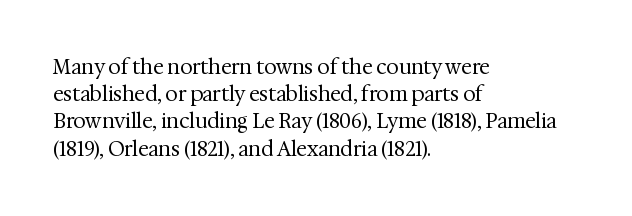
The text block is weighted toward the left margin, trailing off unevenly rightward. Summary of vertical rhythm: regular, with standard interline spacing. Spacing between characters is what you'd get straight out of the box. The letterforms sit at book weight or below.
